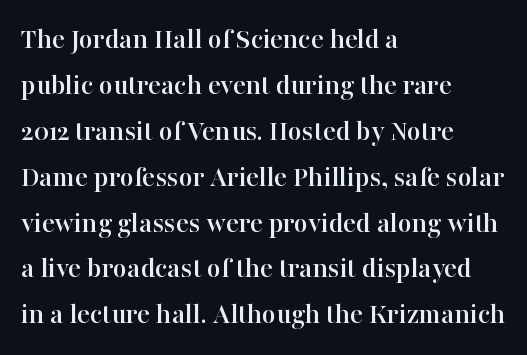
The image shows 30 px serif type, upright; set left-aligned, normal line spacing (1.53x), normal letter spacing, not underlined; high stroke contrast and a medium x-height.
